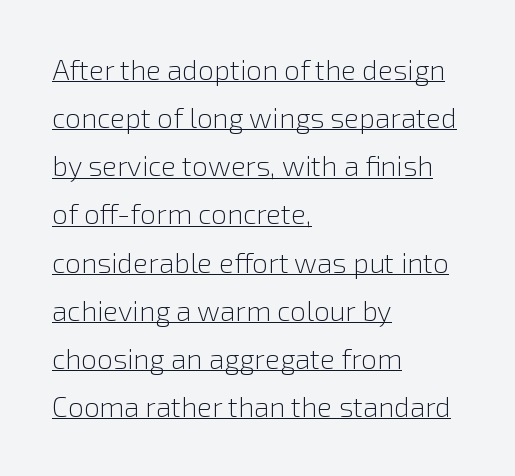
Q: Is the text bold? A: No.
Q: Is the text italic (slanted)? A: No, it is upright.
Q: Is the typeface a serif or a sans-serif typeface? A: Sans-serif.
Q: Is the text underlined? A: Yes.
Q: How is the paragraph aligned? A: Left-aligned.
Q: Is the spacing between letters normal or unusually wide? A: Normal.
Q: Width (condensed, normal, or wide)? A: Normal.
Q: Stroke contrast? A: Low.
Q: x-height? A: Medium.
Q: Monospaced? A: No.
